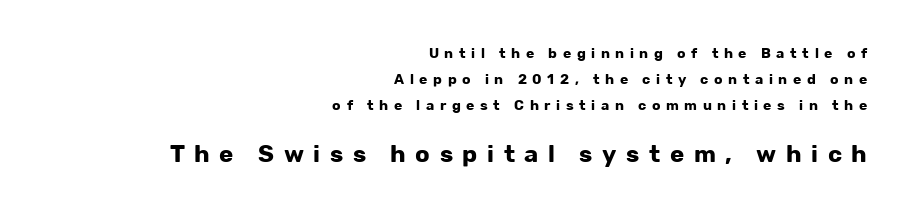
The image shows 24 px bold type, upright; set right-aligned, line spacing 1.85x, unusually wide letter spacing (+0.4 em), not underlined; the second (bottom) block is 1.71x larger.
